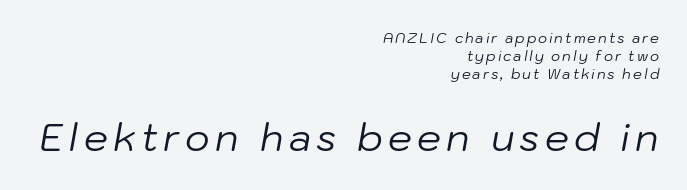
{"italic": "yes", "lean": "right", "slant_degrees": 10, "bold": "no", "weight": "regular", "width": "normal", "stroke_contrast": "low", "x_height": "medium", "monospaced": "no", "underline": "no", "align": "right", "line_spacing": "normal", "line_spacing_ratio": 1.27, "larger_block": "second", "size_ratio": 2.71, "glyph_px": 38}
